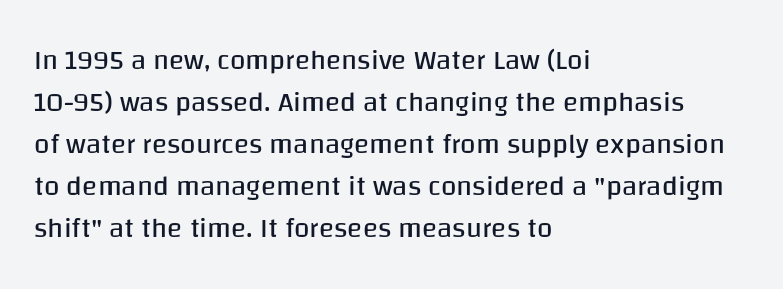
Posture: straight, roman, zero tilt. Compared with a centered layout, this one pins lines to the left instead. Look at the bottom of the vertical strokes: they stop flat, with no serifs. Standard letterfit; no display-style spreading of the glyphs. The weight would be labelled regular, book, light, or lighter still.
